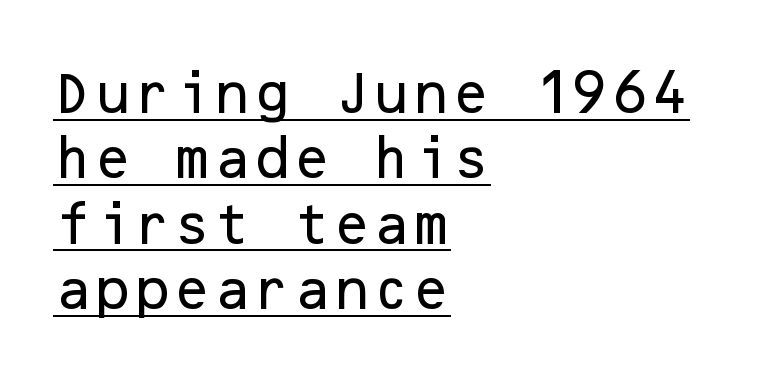
The image shows 46 px sans-serif type, upright; set left-aligned, normal line spacing (1.42x), normal letter spacing, underlined; low stroke contrast and a medium x-height.
